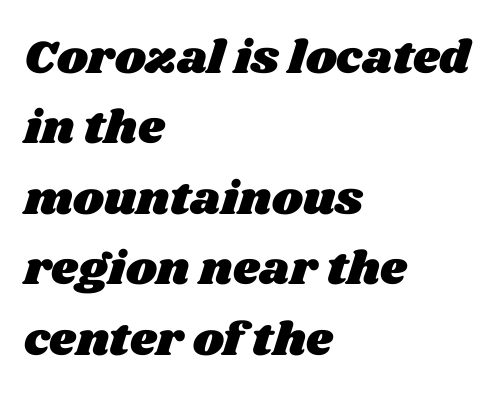
Q: Is the text underlined? A: No.
Q: How is the paragraph aligned? A: Left-aligned.
Q: Is the spacing between letters normal or unusually wide? A: Normal.
Q: Is the spacing between lines tight, normal or loose? A: Normal.
Q: Width (condensed, normal, or wide)? A: Wide.
Q: Stroke contrast? A: Medium.
Q: x-height? A: Large.
Q: Monospaced? A: No.
